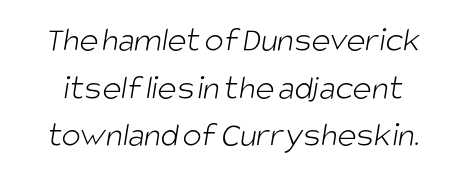
Proportional: the letters do not fall into vertical columns. Weight: not bold — regular or lighter. Each row of text sits above clean, open space. The face used here is rendered with its standard letterfit. The leading is moderate, giving the passage an even texture.
